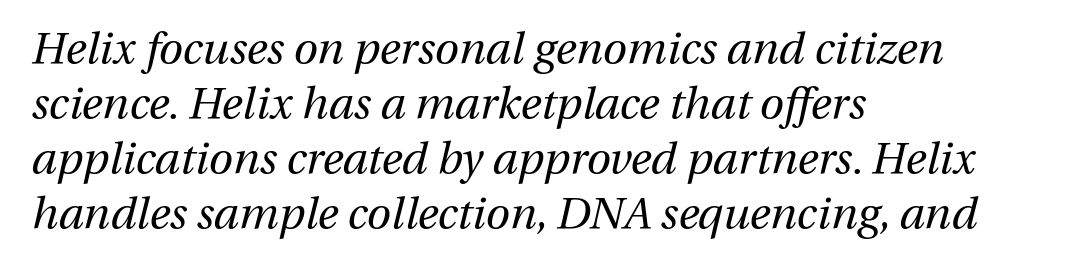
The image shows 44 px regular-weight type, italic (leaning right); set left-aligned, normal line spacing (1.25x), normal letter spacing, not underlined; medium stroke contrast and a medium x-height.
